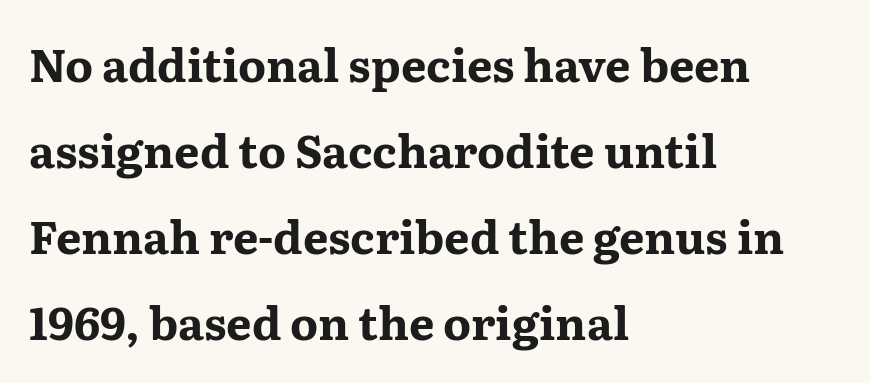
Its strokes are broad and dark, the hallmark of bold type. Looks like regular typesetting: each glyph gets only the width it needs. The line texture is even and compact thanks to regular tracking. Loosely led — the rows are spread out. Every character sits straight up, as roman type does.
